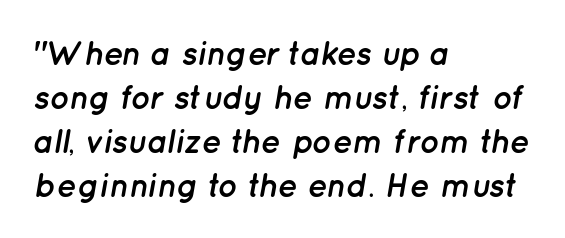
In terms of letterspacing, this is plain default setting. Layout note: lines flush left. Here the designer chose a conventional face with non-uniform glyph widths. Slanted lettering throughout. The area under the type is left untouched. Is there much room between lines? A standard amount, neither cramped nor airy.
